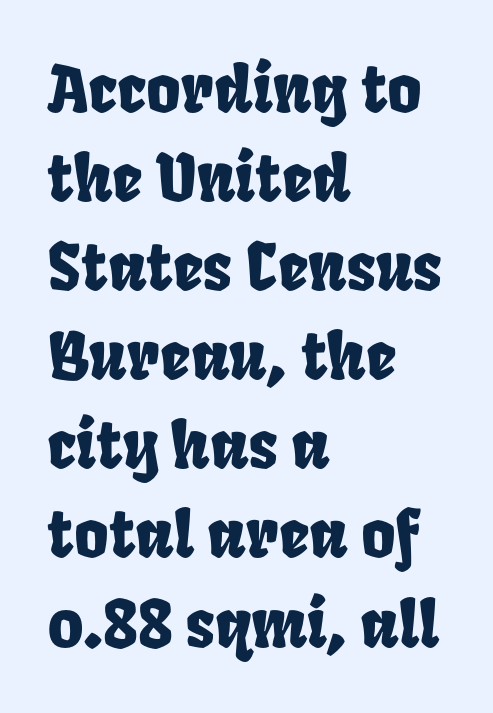
{"width": "condensed", "stroke_contrast": "low", "x_height": "large", "monospaced": "no", "underline": "no", "align": "left", "line_spacing": "normal", "line_spacing_ratio": 1.35, "letter_spacing": "normal", "letter_spacing_em": 0.0, "glyph_px": 66}
